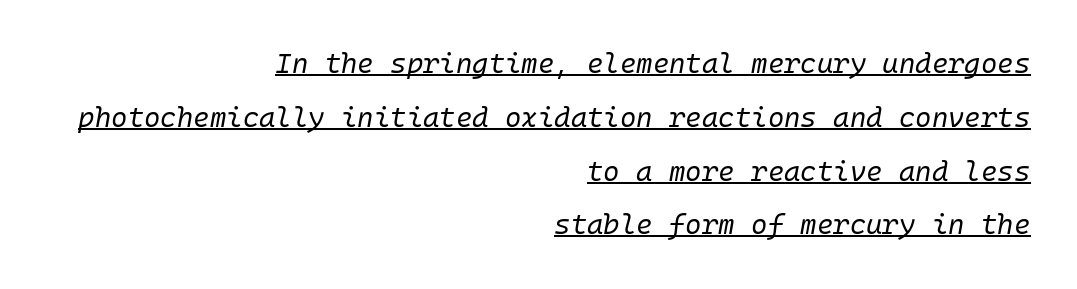
{"italic": "yes", "lean": "right", "slant_degrees": 10, "bold": "no", "weight": "regular", "width": "normal", "stroke_contrast": "low", "x_height": "medium", "underline": "yes", "align": "right", "line_spacing": "loose", "line_spacing_ratio": 1.92, "letter_spacing": "normal", "letter_spacing_em": 0.0, "glyph_px": 28}
